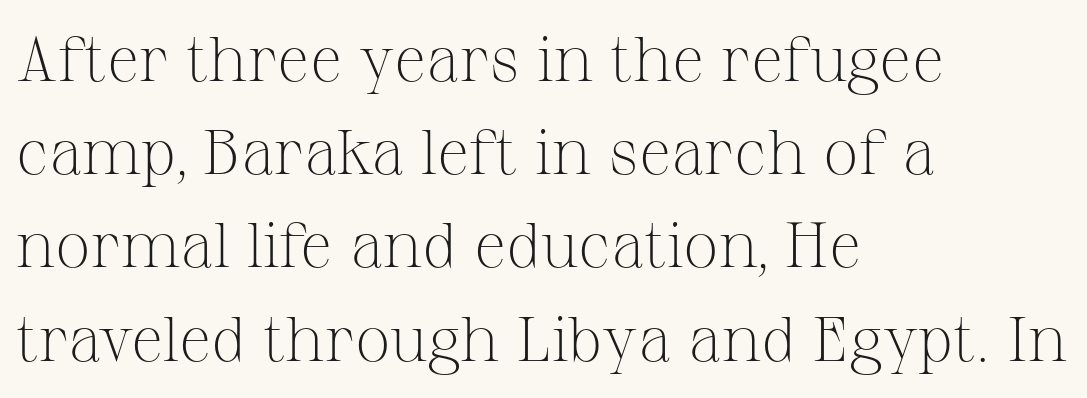
{"serif": "yes", "italic": "no", "bold": "no", "weight": "light", "width": "normal", "stroke_contrast": "medium", "x_height": "medium", "monospaced": "no", "underline": "no", "align": "left", "line_spacing": "normal", "line_spacing_ratio": 1.48, "letter_spacing": "normal", "letter_spacing_em": 0.0, "glyph_px": 63}
